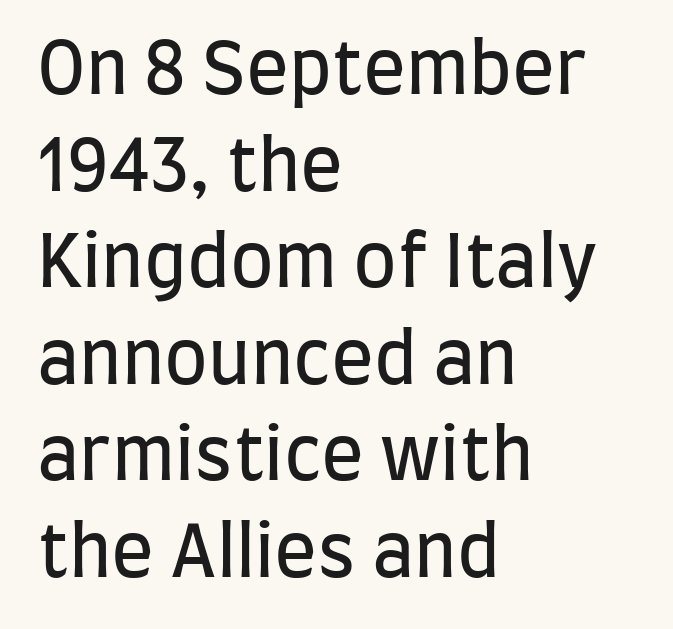
The image shows 71 px regular-weight, condensed sans-serif type, upright; set left-aligned, normal line spacing (1.36x), normal letter spacing, not underlined; low stroke contrast and a large x-height.
